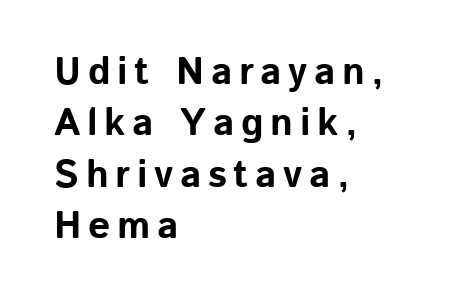
The image shows 39 px bold sans-serif type, upright; set left-aligned, normal line spacing (1.32x), not underlined; low stroke contrast and a medium x-height.
